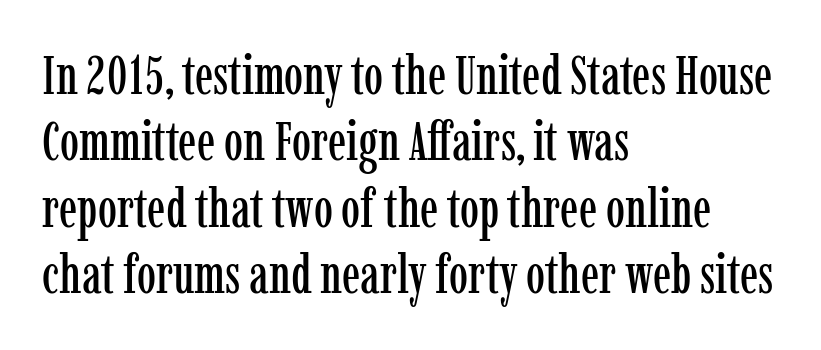
Caption: multi-line text, flush left, ragged right. Nope, not italic — everything's standing straight. Looks like regular typesetting: each glyph gets only the width it needs. Here the glyphs are tracked normally, forming tight word shapes.
